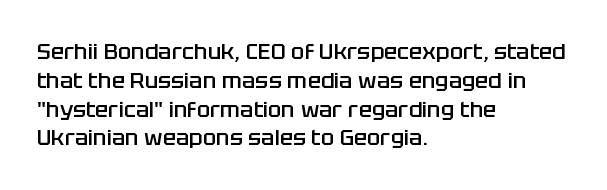
Q: Is the text bold? A: Semi-bold.
Q: Is the text italic (slanted)? A: No, it is upright.
Q: Is the text underlined? A: No.
Q: How is the paragraph aligned? A: Left-aligned.
Q: Is the spacing between letters normal or unusually wide? A: Normal.
Q: Is the spacing between lines tight, normal or loose? A: Normal.
